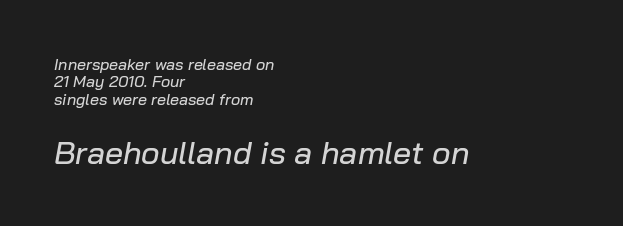
The zone under the glyphs is completely vacant. If you squint, the bottom block still reads clearly — it's the larger of the two. No extra tracking has been applied to these lines. This rendering uses left alignment, leaving the right contour irregular. You could not count columns in this text — the font is proportionally spaced. Posture: slanted.
